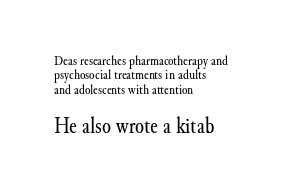
The image shows 23 px text type, upright; set left-aligned, tight line spacing (1.03x), normal letter spacing, not underlined; the second (bottom) block is 1.64x larger.
